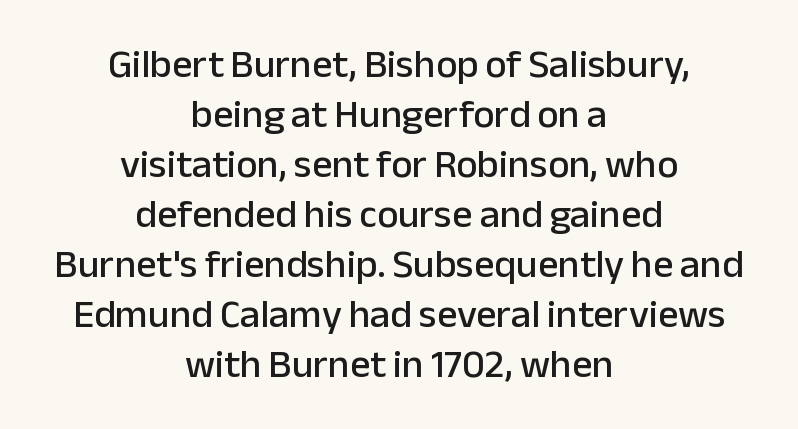
Q: Is the text italic (slanted)? A: No, it is upright.
Q: Is the typeface a serif or a sans-serif typeface? A: Sans-serif.
Q: Is the text underlined? A: No.
Q: How is the paragraph aligned? A: Centered.
Q: Is the spacing between letters normal or unusually wide? A: Normal.
Q: Is the spacing between lines tight, normal or loose? A: Normal.
Q: Width (condensed, normal, or wide)? A: Normal.
Q: Stroke contrast? A: Low.
Q: x-height? A: Medium.
Q: Monospaced? A: No.
